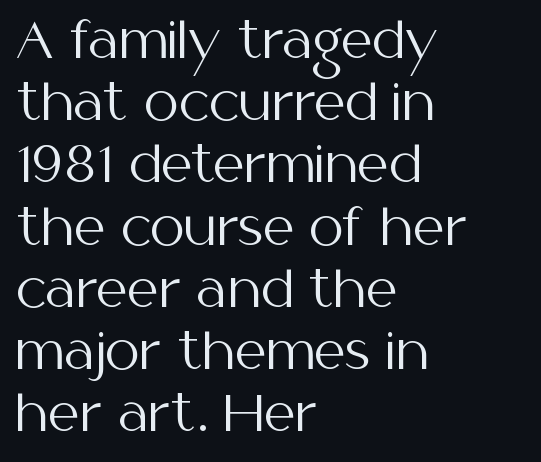
Q: Is the text bold? A: No.
Q: Is the text italic (slanted)? A: No, it is upright.
Q: Is the typeface a serif or a sans-serif typeface? A: Sans-serif.
Q: Is the text underlined? A: No.
Q: How is the paragraph aligned? A: Left-aligned.
Q: Is the spacing between letters normal or unusually wide? A: Normal.
Q: Is the spacing between lines tight, normal or loose? A: Normal.
Q: Width (condensed, normal, or wide)? A: Normal.
Q: Stroke contrast? A: Medium.
Q: x-height? A: Medium.
Q: Monospaced? A: No.
